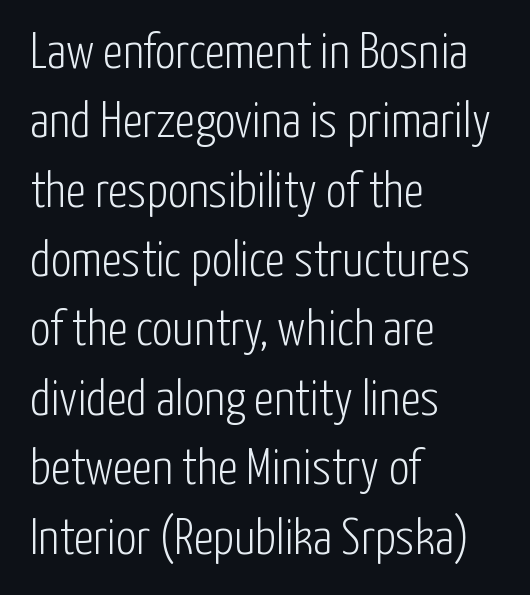
{"serif": "no", "italic": "no", "bold": "no", "weight": "light", "width": "condensed", "stroke_contrast": "low", "x_height": "medium", "monospaced": "no", "underline": "no", "align": "left", "line_spacing": "normal", "line_spacing_ratio": 1.36, "letter_spacing": "normal", "letter_spacing_em": 0.0, "glyph_px": 51}
